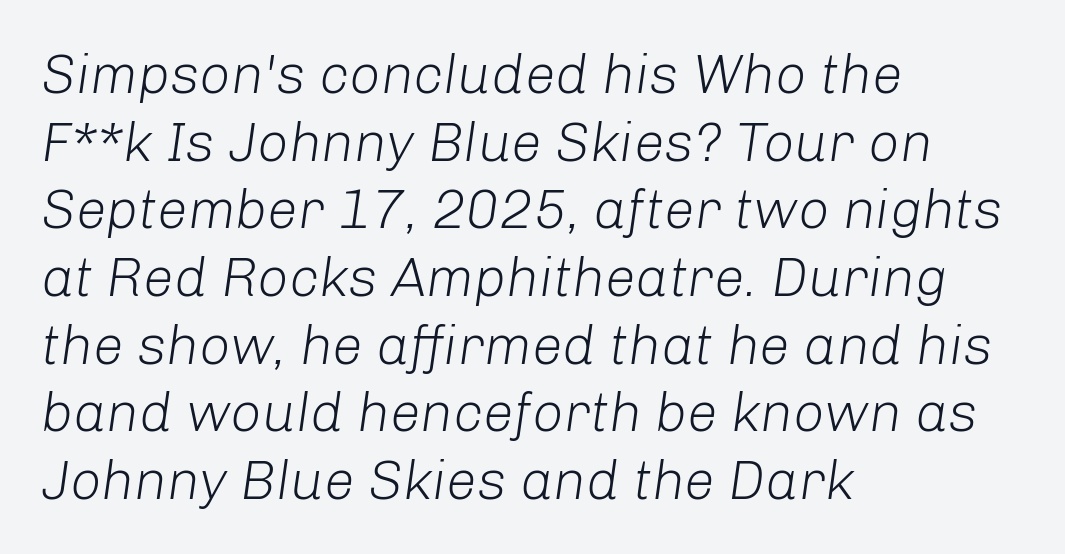
The image shows 55 px light type, italic (leaning right); set left-aligned, line spacing 1.23x, normal letter spacing, not underlined; low stroke contrast and a medium x-height.
